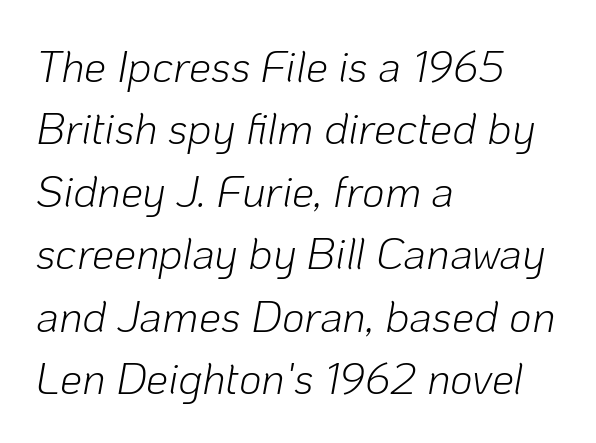
Q: Is the text bold? A: No.
Q: Is the text italic (slanted)? A: Yes, it leans right by about 10 degrees.
Q: Is the text underlined? A: No.
Q: How is the paragraph aligned? A: Left-aligned.
Q: Is the spacing between letters normal or unusually wide? A: Normal.
Q: Is the spacing between lines tight, normal or loose? A: Normal.
Q: Width (condensed, normal, or wide)? A: Normal.
Q: Stroke contrast? A: Low.
Q: x-height? A: Medium.
Q: Monospaced? A: No.
